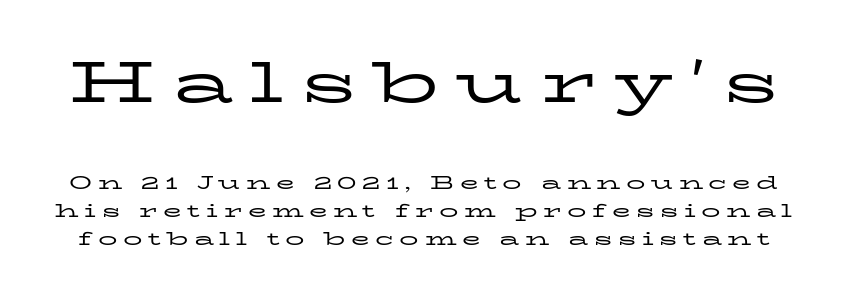
The image shows 58 px regular-weight, wide serif type, upright; set normal line spacing (1.46x), unusually wide letter spacing (+0.29 em), not underlined; the first (top) block is 3.05x larger; low stroke contrast and a medium x-height.
